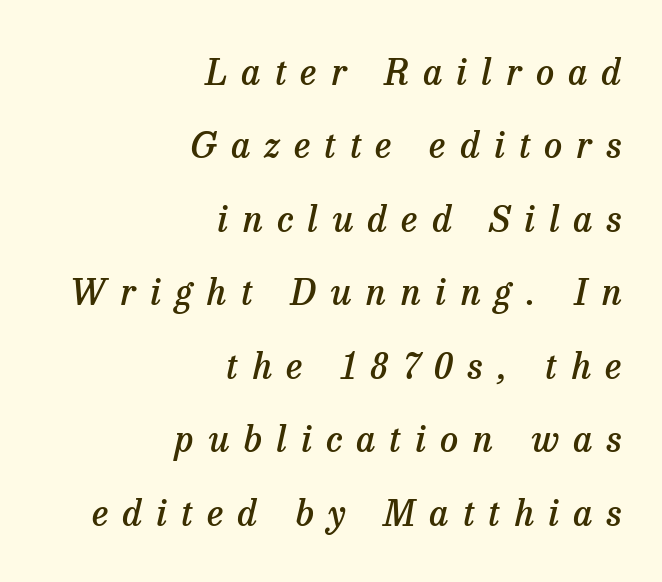
Q: Is the text bold? A: Semi-bold.
Q: Is the text italic (slanted)? A: Yes, it leans right by about 13 degrees.
Q: Is the typeface a serif or a sans-serif typeface? A: Serif.
Q: Is the text underlined? A: No.
Q: How is the paragraph aligned? A: Right-aligned.
Q: Is the spacing between letters normal or unusually wide? A: Unusually wide.
Q: Is the spacing between lines tight, normal or loose? A: Loose.
Q: Width (condensed, normal, or wide)? A: Normal.
Q: Stroke contrast? A: Low.
Q: x-height? A: Medium.
Q: Monospaced? A: No.
